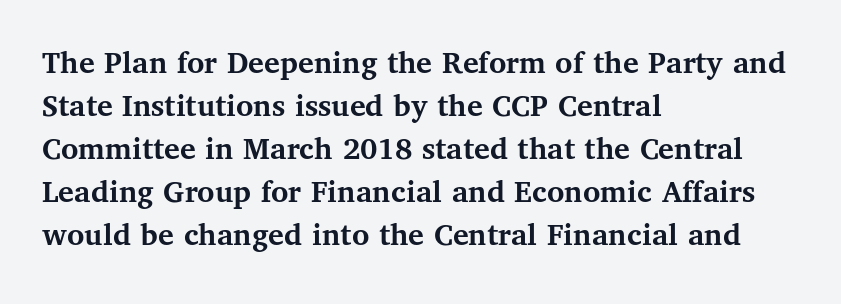
The image shows 33 px semibold serif type, upright; set left-aligned, normal line spacing (1.3x), normal letter spacing, not underlined; medium stroke contrast and a medium x-height.
